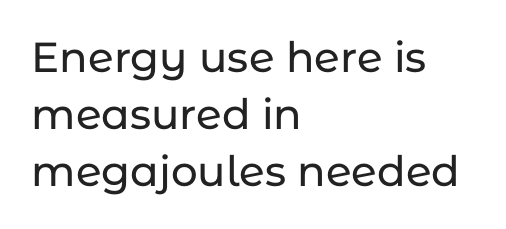
The image shows 42 px sans-serif type, upright; set left-aligned, normal line spacing (1.36x), normal letter spacing, not underlined; low stroke contrast and a medium x-height.
